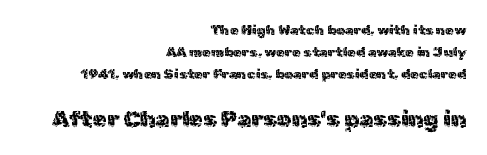
Here the glyphs are tracked normally, forming tight word shapes. A student would call this right alignment; a typographer would say flush right, rag left. Top chunk: small. Bottom chunk: large. The space between consecutive lines is moderate. Clear beneath every line of the passage.
